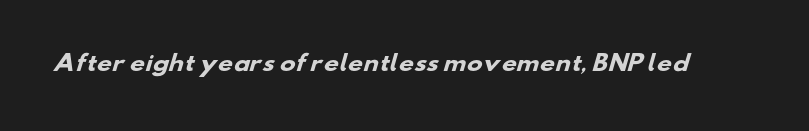
Q: Is the text bold? A: Yes.
Q: Is the text underlined? A: No.
Q: Is the spacing between letters normal or unusually wide? A: Normal.
